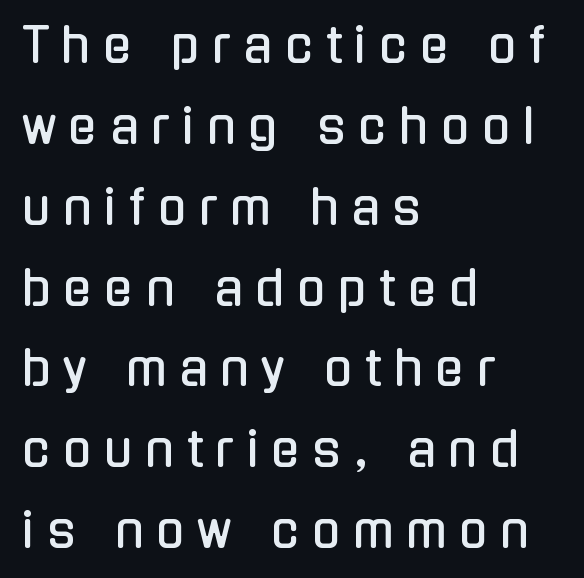
Casual observation: everything's shoved over to the left. Caption: expanded tracking, letters set apart. Any mark beneath the type? The region is blank. Varying glyph widths throughout — classic text-font behaviour. The glyphs in this specimen are sans serif.
